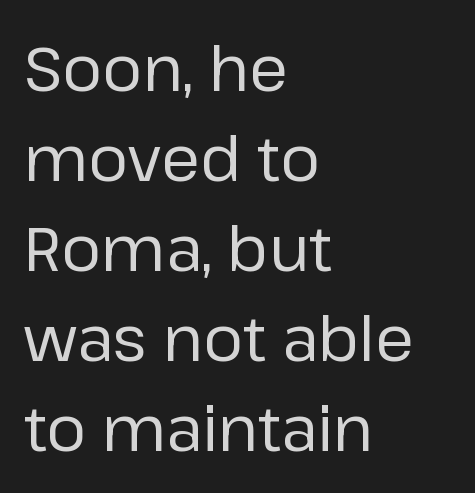
Q: Is the text bold? A: No.
Q: Is the text italic (slanted)? A: No, it is upright.
Q: Is the typeface a serif or a sans-serif typeface? A: Sans-serif.
Q: Is the text underlined? A: No.
Q: How is the paragraph aligned? A: Left-aligned.
Q: Is the spacing between letters normal or unusually wide? A: Normal.
Q: Is the spacing between lines tight, normal or loose? A: Normal.
Q: Width (condensed, normal, or wide)? A: Normal.
Q: Stroke contrast? A: Low.
Q: x-height? A: Medium.
Q: Monospaced? A: No.
